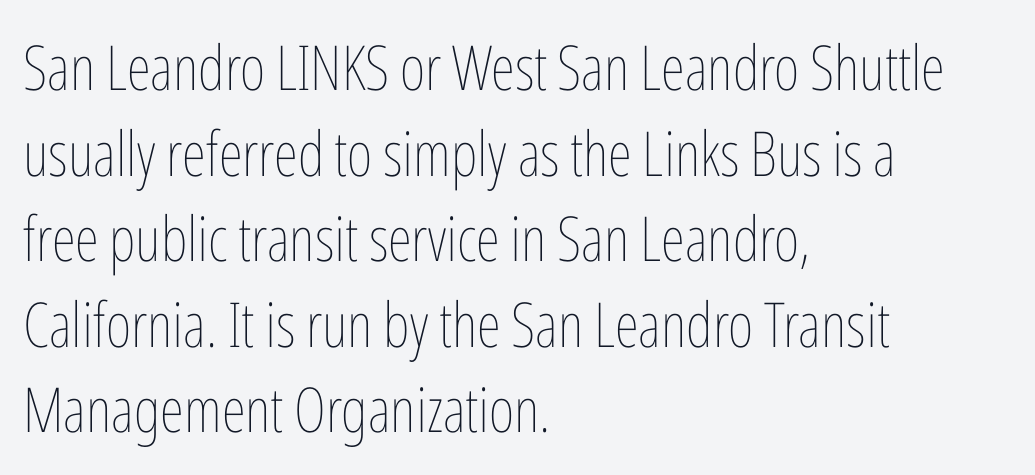
{"italic": "no", "bold": "no", "weight": "thin", "width": "condensed", "stroke_contrast": "low", "x_height": "medium", "monospaced": "no", "underline": "no", "align": "left", "line_spacing": "normal", "line_spacing_ratio": 1.38, "letter_spacing": "normal", "letter_spacing_em": 0.0, "glyph_px": 62}
